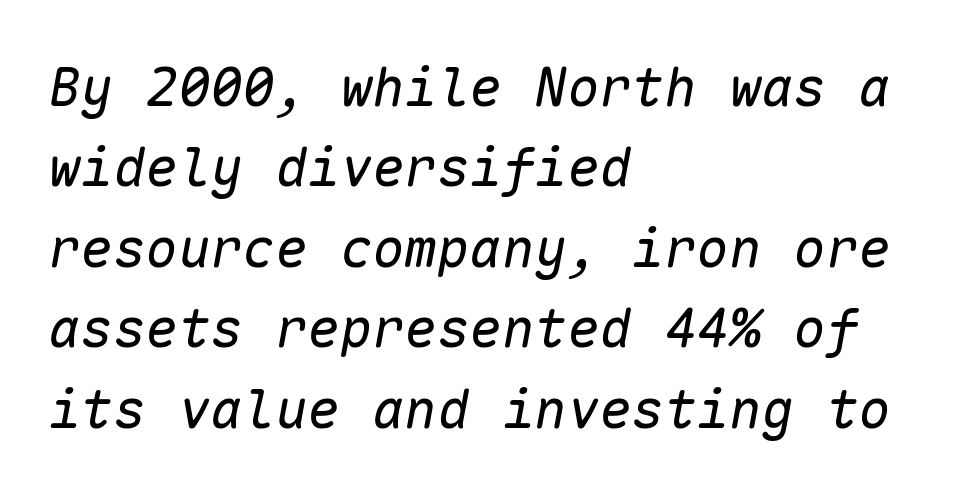
A typesetter would mark this as italic. This sample has the even, mechanical cadence of fixed-width lettering. No letter is thick-stroked: the sample isn't bold. Casual observation: everything's shoved over to the left.
